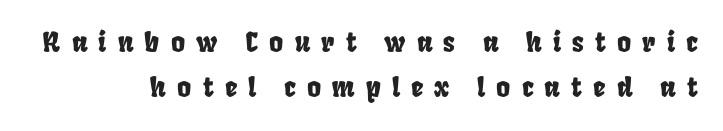
Q: Is the text underlined? A: No.
Q: How is the paragraph aligned? A: Right-aligned.
Q: Is the spacing between letters normal or unusually wide? A: Unusually wide.
Q: Is the spacing between lines tight, normal or loose? A: Normal.
